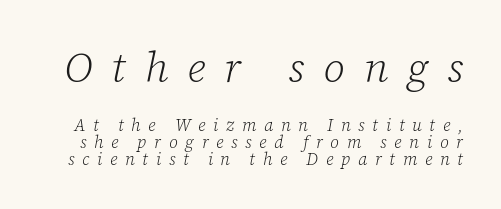
{"serif": "yes", "italic": "yes", "lean": "right", "slant_degrees": 12, "bold": "no", "weight": "light", "width": "normal", "stroke_contrast": "low", "x_height": "medium", "monospaced": "no", "underline": "no", "line_spacing": "tight", "line_spacing_ratio": 0.99, "letter_spacing": "wide", "letter_spacing_em": 0.45, "larger_block": "first", "size_ratio": 2.47, "glyph_px": 42}
